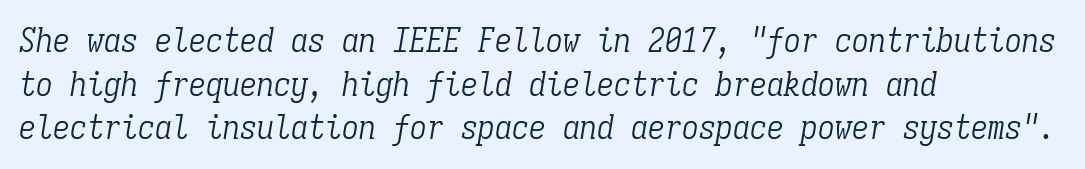
{"serif": "yes", "italic": "yes", "lean": "right", "slant_degrees": 9, "bold": "no", "weight": "light", "width": "condensed", "stroke_contrast": "low", "x_height": "medium", "monospaced": "yes", "underline": "no", "align": "left", "line_spacing": "normal", "line_spacing_ratio": 1.28, "letter_spacing": "normal", "letter_spacing_em": 0.0, "glyph_px": 34}
